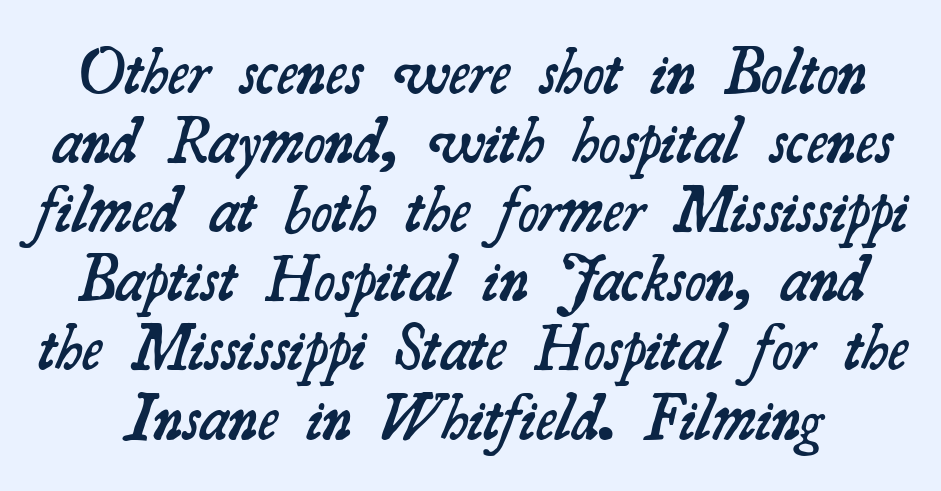
Q: Is the text bold? A: Semi-bold.
Q: Is the typeface a serif or a sans-serif typeface? A: Serif.
Q: Is the text underlined? A: No.
Q: Is the spacing between letters normal or unusually wide? A: Normal.
Q: Is the spacing between lines tight, normal or loose? A: Tight.
Q: Width (condensed, normal, or wide)? A: Normal.
Q: Stroke contrast? A: Medium.
Q: x-height? A: Small.
Q: Monospaced? A: No.
